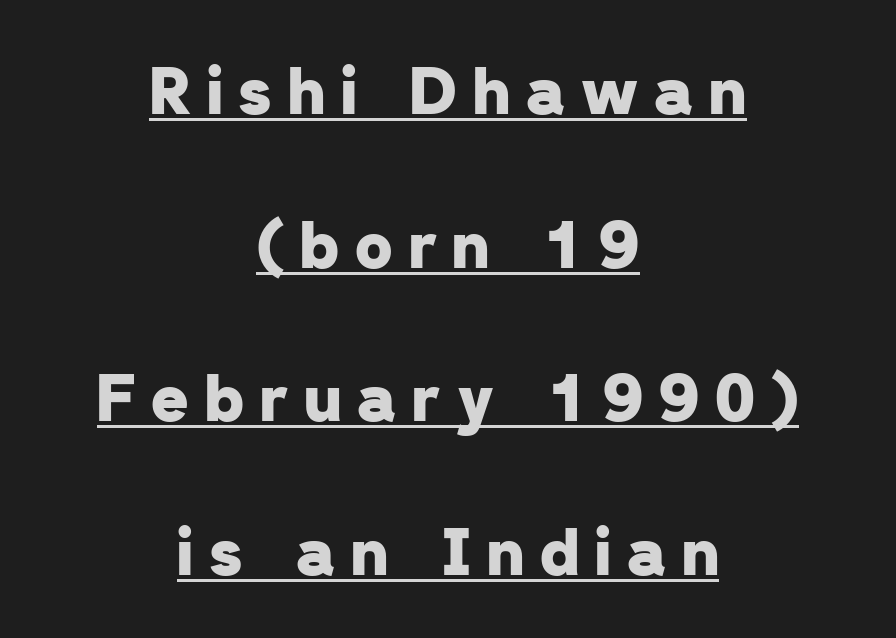
Q: Is the text bold? A: Yes.
Q: Is the typeface a serif or a sans-serif typeface? A: Sans-serif.
Q: Is the text underlined? A: Yes.
Q: How is the paragraph aligned? A: Centered.
Q: Is the spacing between letters normal or unusually wide? A: Unusually wide.
Q: Is the spacing between lines tight, normal or loose? A: Loose.
Q: Width (condensed, normal, or wide)? A: Normal.
Q: Stroke contrast? A: Low.
Q: x-height? A: Medium.
Q: Monospaced? A: No.
